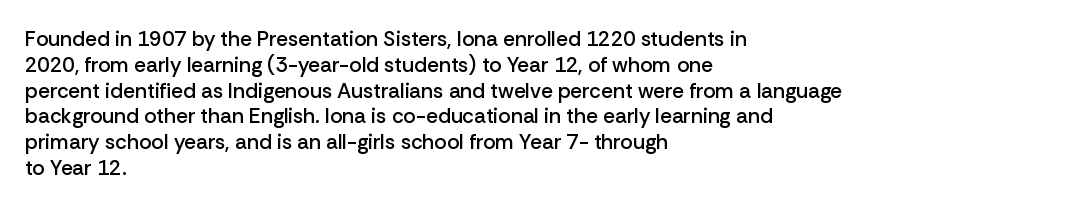
Weight: semibold (demi). Clear beneath every line of the passage. Nothing unusual about the tracking: characters are spaced as the font intends. Notice how the stems are strictly vertical — no italics here. This sample is left-justified, so line endings fall wherever the words run out.
